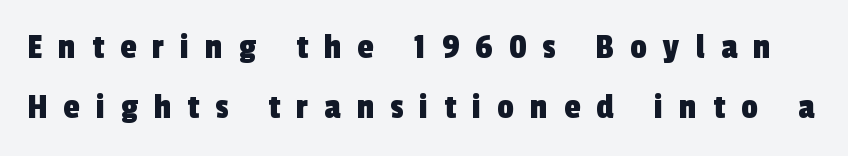
The image shows 37 px condensed sans-serif type; set normal line spacing (1.63x), unusually wide letter spacing (+0.44 em), not underlined; a medium x-height.
